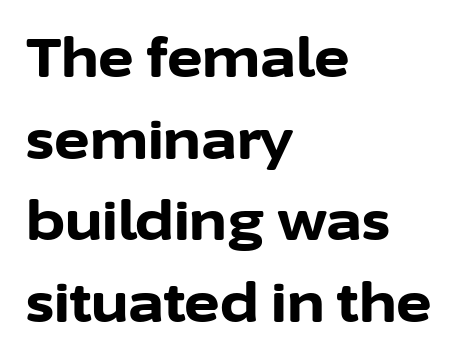
{"serif": "no", "italic": "no", "bold": "yes", "weight": "bold", "width": "normal", "stroke_contrast": "low", "x_height": "medium", "monospaced": "no", "underline": "no", "align": "left", "line_spacing": "normal", "line_spacing_ratio": 1.51, "letter_spacing": "normal", "letter_spacing_em": 0.0, "glyph_px": 54}
